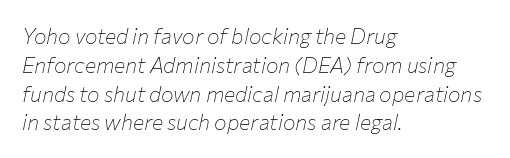
The image shows 21 px text type, italic (leaning right); set left-aligned, normal line spacing (1.37x), normal letter spacing, not underlined.
